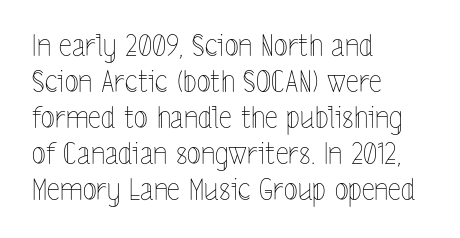
{"italic": "no", "bold": "no", "weight": "thin", "width": "condensed", "x_height": "medium", "monospaced": "no", "underline": "no", "align": "left", "line_spacing_ratio": 1.24, "letter_spacing": "normal", "letter_spacing_em": 0.0, "glyph_px": 29}
